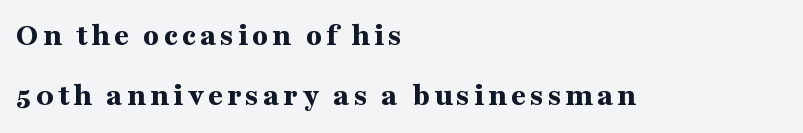
The image shows 32 px bold, wide serif type, upright; set left-aligned, line spacing 1.88x, not underlined; medium stroke contrast and a medium x-height.
